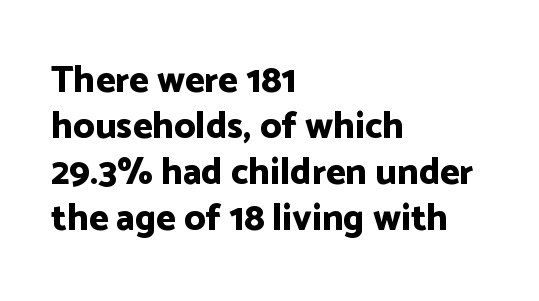
These lines are composed in type without serifs. You could not count columns in this text — the font is proportionally spaced. The paragraph has a hard left edge and a soft right edge. Standard letterfit; no display-style spreading of the glyphs. Emphasis by weight is at full strength: bold.
